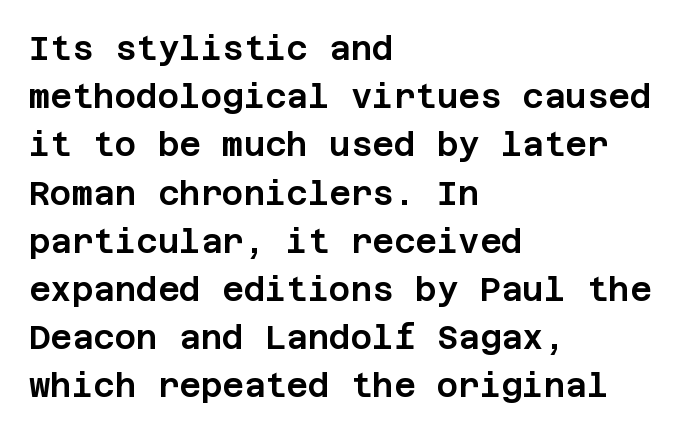
Q: Is the text italic (slanted)? A: No, it is upright.
Q: Is the typeface a serif or a sans-serif typeface? A: Sans-serif.
Q: Is the text underlined? A: No.
Q: How is the paragraph aligned? A: Left-aligned.
Q: Is the spacing between letters normal or unusually wide? A: Normal.
Q: Is the spacing between lines tight, normal or loose? A: Normal.
Q: Width (condensed, normal, or wide)? A: Normal.
Q: Stroke contrast? A: Low.
Q: x-height? A: Large.
